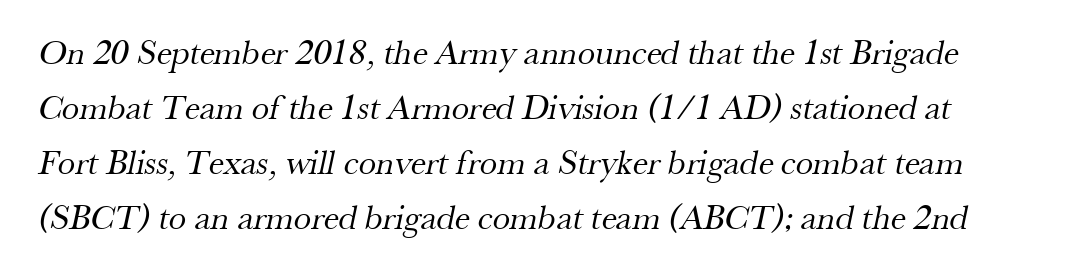
The image shows 35 px regular-weight serif type; set normal line spacing (1.57x), normal letter spacing, not underlined; medium stroke contrast and a small x-height.
